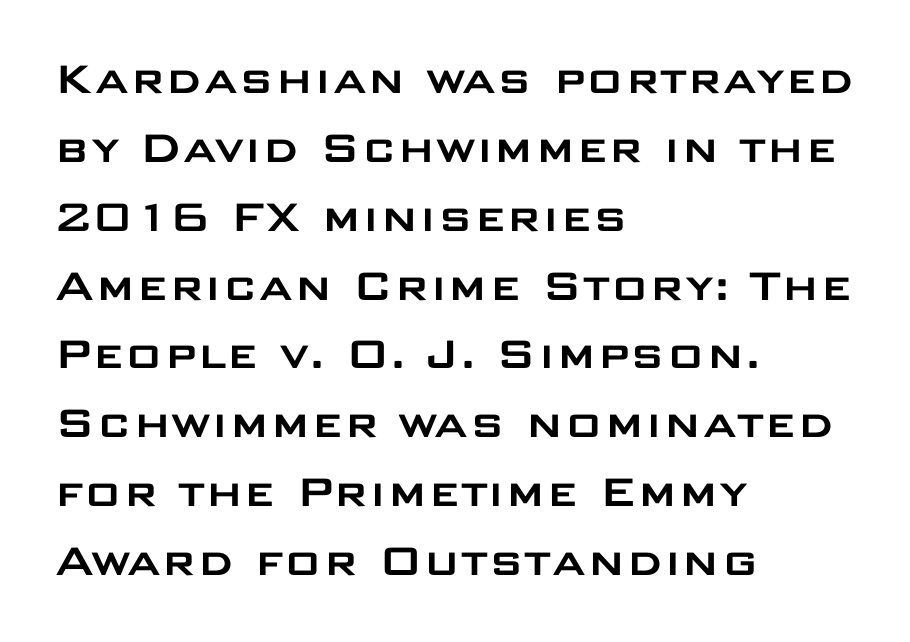
Q: Is the text italic (slanted)? A: No, it is upright.
Q: Is the typeface a serif or a sans-serif typeface? A: Sans-serif.
Q: Is the text underlined? A: No.
Q: How is the paragraph aligned? A: Left-aligned.
Q: Is the spacing between letters normal or unusually wide? A: Normal.
Q: Is the spacing between lines tight, normal or loose? A: Normal.
Q: Width (condensed, normal, or wide)? A: Wide.
Q: Stroke contrast? A: Low.
Q: x-height? A: Large.
Q: Monospaced? A: No.
